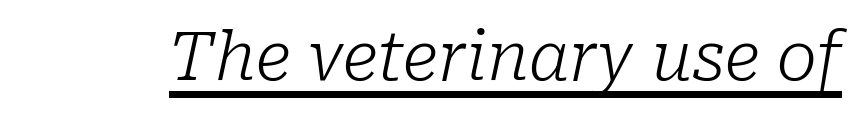
{"serif": "yes", "italic": "yes", "lean": "right", "slant_degrees": 10, "bold": "no", "weight": "light", "width": "normal", "stroke_contrast": "low", "x_height": "medium", "monospaced": "no", "underline": "yes", "letter_spacing": "normal", "letter_spacing_em": 0.0, "glyph_px": 67}
